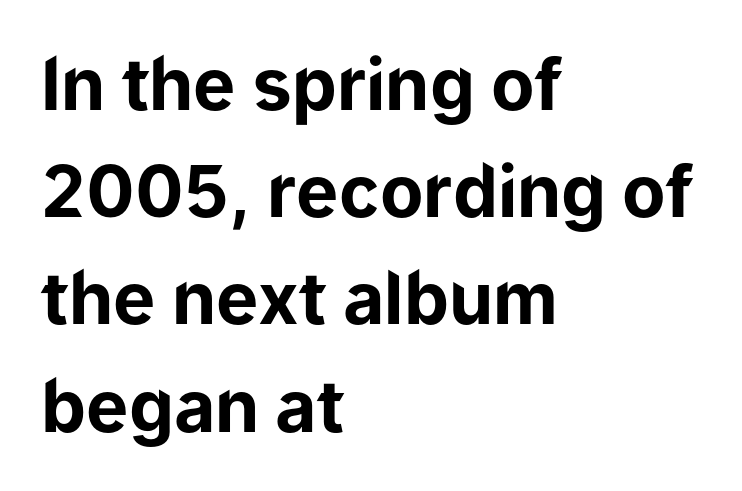
The image shows 71 px bold sans-serif type, upright; set left-aligned, normal line spacing (1.51x), normal letter spacing, not underlined; low stroke contrast and a medium x-height.
